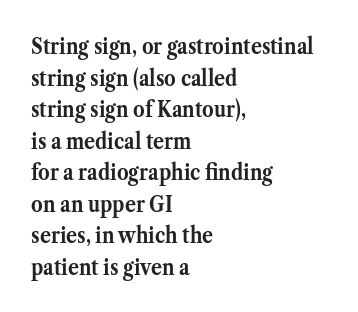
The image shows 23 px bold type, upright; set left-aligned, normal line spacing (1.37x), normal letter spacing, not underlined.
